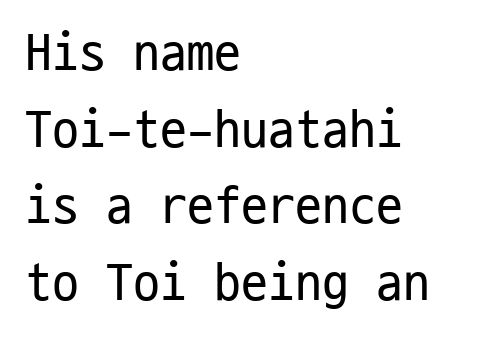
The image shows 54 px regular-weight, condensed sans-serif type, upright, monospaced; set left-aligned, normal line spacing (1.42x), normal letter spacing, not underlined; low stroke contrast and a medium x-height.
